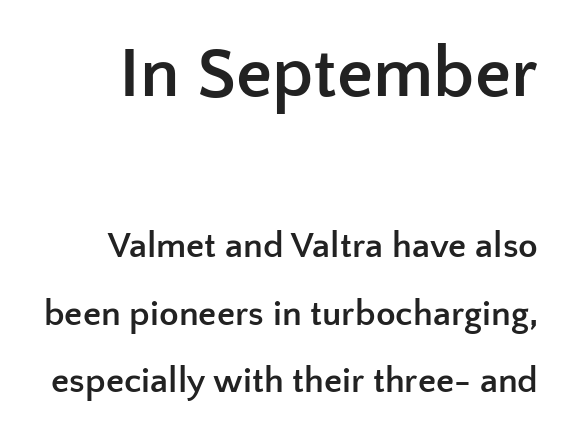
The image shows 72 px semibold sans-serif type, upright; set line spacing 1.87x, normal letter spacing, not underlined; the first (top) block is 2.0x larger; low stroke contrast and a medium x-height.
